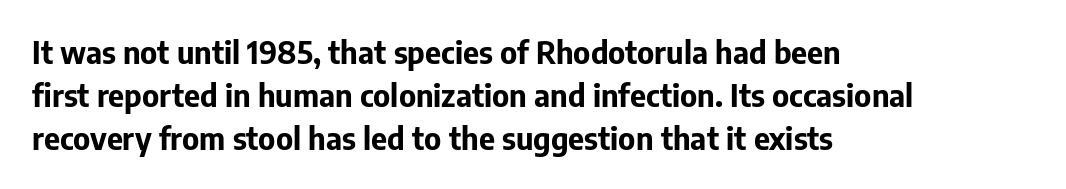
{"serif": "no", "italic": "no", "bold": "yes", "weight": "bold", "width": "normal", "stroke_contrast": "low", "x_height": "medium", "monospaced": "no", "underline": "no", "align": "left", "line_spacing": "normal", "line_spacing_ratio": 1.38, "letter_spacing": "normal", "letter_spacing_em": 0.0, "glyph_px": 31}
